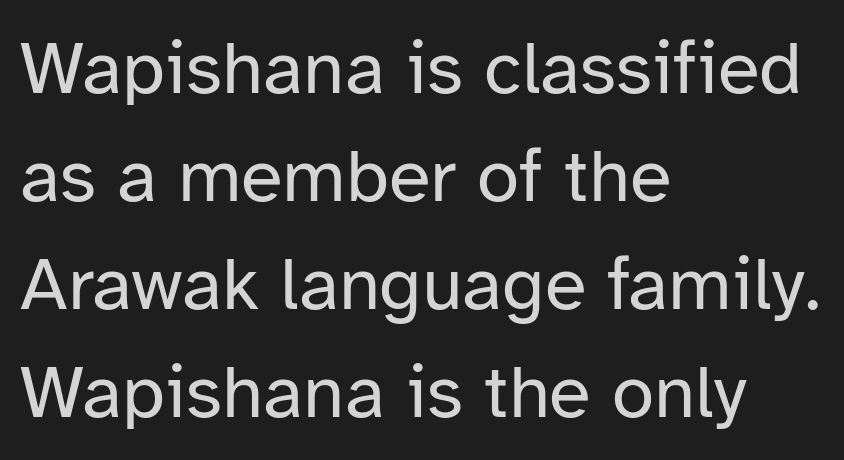
Does the leading feel generous? No, just average. The letterforms sit shoulder to shoulder at normal distance. No italicization has been applied; the sample stays upright. Only glyphs here, with clear space below each row. Weight: not bold — regular or lighter. The rendering anchors every line to the left-hand side.
